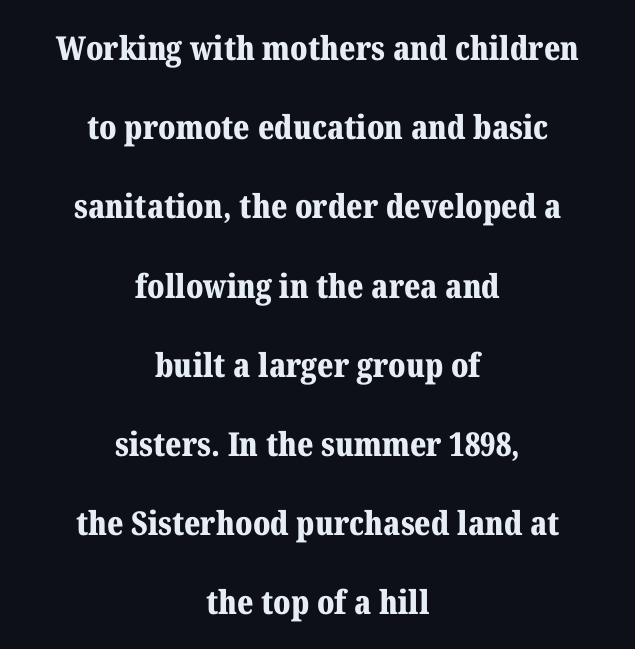
{"serif": "yes", "italic": "no", "bold": "yes", "weight": "bold", "width": "normal", "stroke_contrast": "medium", "x_height": "medium", "monospaced": "no", "underline": "no", "align": "center", "line_spacing": "loose", "line_spacing_ratio": 2.4, "letter_spacing": "normal", "letter_spacing_em": 0.0, "glyph_px": 33}
